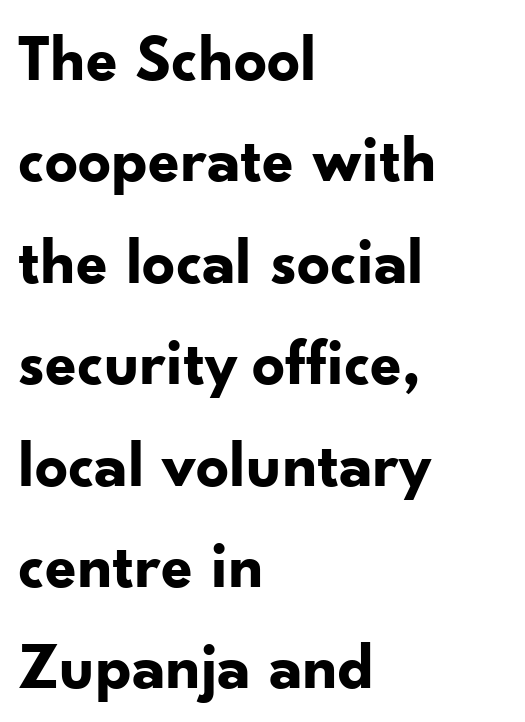
Q: Is the text bold? A: Yes.
Q: Is the text italic (slanted)? A: No, it is upright.
Q: Is the typeface a serif or a sans-serif typeface? A: Sans-serif.
Q: Is the text underlined? A: No.
Q: How is the paragraph aligned? A: Left-aligned.
Q: Is the spacing between letters normal or unusually wide? A: Normal.
Q: Is the spacing between lines tight, normal or loose? A: Normal.
Q: Width (condensed, normal, or wide)? A: Normal.
Q: Stroke contrast? A: Low.
Q: x-height? A: Small.
Q: Monospaced? A: No.
